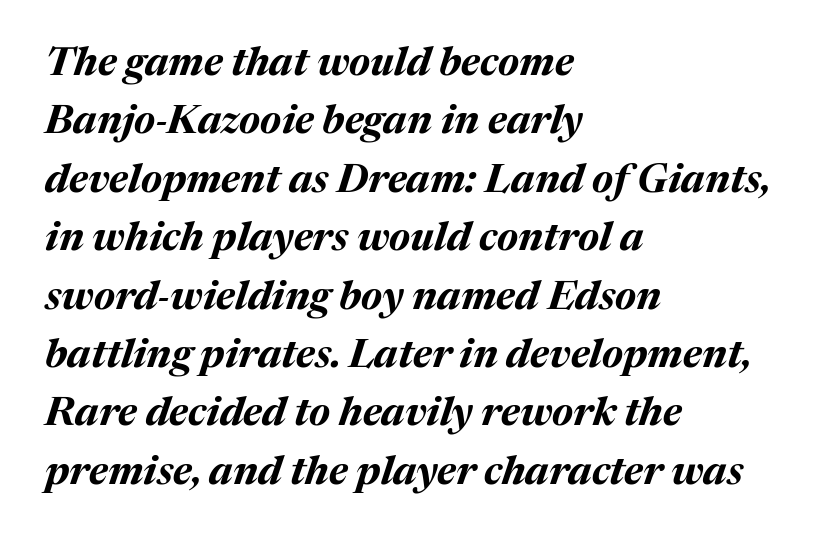
The image shows 40 px bold type, italic (leaning right); set left-aligned, normal line spacing (1.46x), normal letter spacing, not underlined; medium stroke contrast and a medium x-height.
